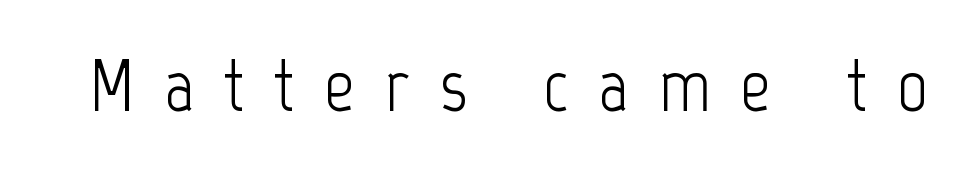
Q: Is the text bold? A: No.
Q: Is the text italic (slanted)? A: No, it is upright.
Q: Is the typeface a serif or a sans-serif typeface? A: Sans-serif.
Q: Is the text underlined? A: No.
Q: Is the spacing between letters normal or unusually wide? A: Unusually wide.
Q: Width (condensed, normal, or wide)? A: Condensed.
Q: Stroke contrast? A: Low.
Q: x-height? A: Medium.
Q: Monospaced? A: No.
